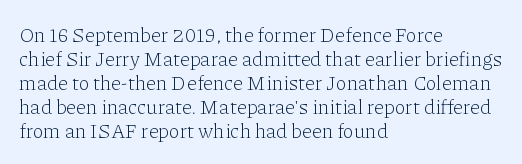
The image shows 20 px text type, upright; set left-aligned, line spacing 1.2x, normal letter spacing, not underlined.
